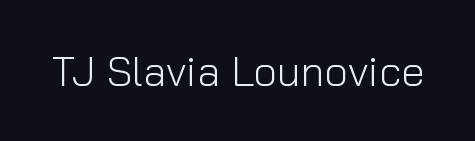
Q: Is the text bold? A: No.
Q: Is the text italic (slanted)? A: No, it is upright.
Q: Is the typeface a serif or a sans-serif typeface? A: Sans-serif.
Q: Is the text underlined? A: No.
Q: Is the spacing between letters normal or unusually wide? A: Normal.
Q: Width (condensed, normal, or wide)? A: Normal.
Q: Stroke contrast? A: Low.
Q: x-height? A: Medium.
Q: Monospaced? A: No.
